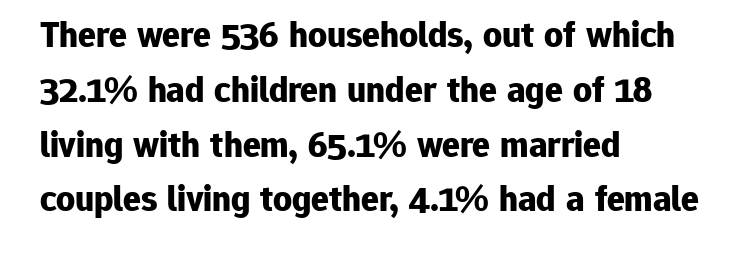
The image shows 37 px bold sans-serif type, upright; set left-aligned, normal line spacing (1.48x), normal letter spacing, not underlined; low stroke contrast and a medium x-height.
